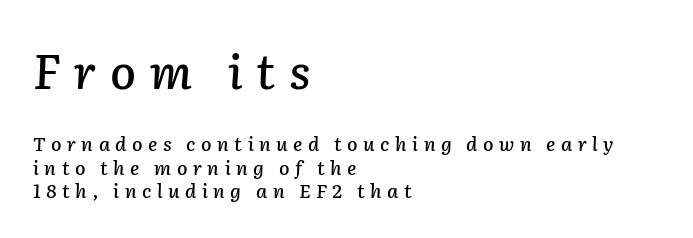
Q: Is the text italic (slanted)? A: Yes, it leans right by about 2 degrees.
Q: Is the text underlined? A: No.
Q: How is the paragraph aligned? A: Left-aligned.
Q: Is the spacing between letters normal or unusually wide? A: Unusually wide.
Q: Which block of text is set in a larger size, the first (top) or the second (bottom)? A: The first (top) one.
Q: Width (condensed, normal, or wide)? A: Normal.
Q: Stroke contrast? A: Low.
Q: x-height? A: Medium.
Q: Monospaced? A: No.
